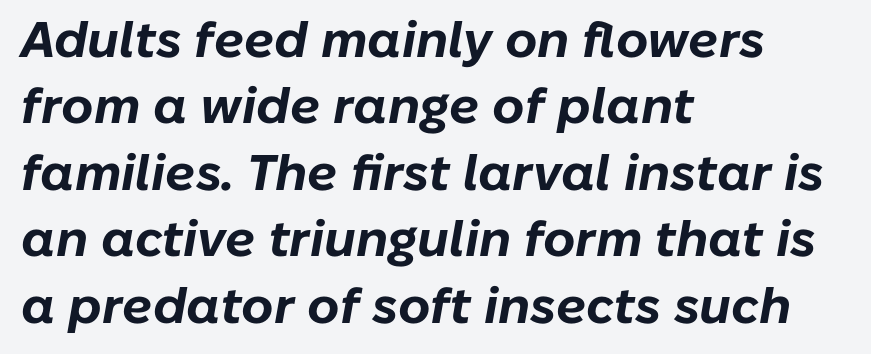
The image shows 50 px bold type, italic (leaning right); set left-aligned, normal line spacing (1.33x), normal letter spacing, not underlined; low stroke contrast and a medium x-height.
